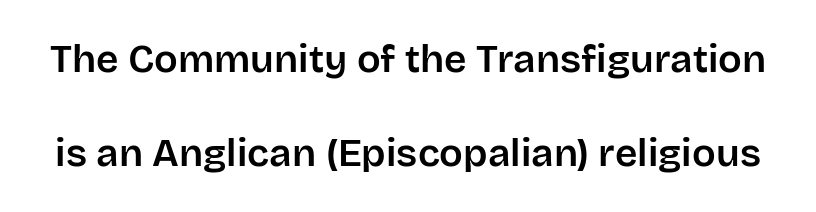
{"serif": "no", "italic": "no", "width": "normal", "stroke_contrast": "low", "x_height": "large", "monospaced": "no", "underline": "no", "line_spacing": "loose", "line_spacing_ratio": 2.41, "letter_spacing": "normal", "letter_spacing_em": 0.0, "glyph_px": 39}
